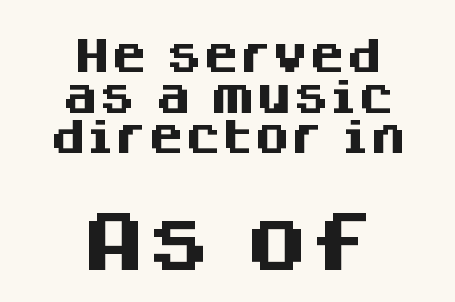
Q: Is the text bold? A: Yes.
Q: Is the text italic (slanted)? A: No, it is upright.
Q: Is the typeface a serif or a sans-serif typeface? A: Sans-serif.
Q: Is the text underlined? A: No.
Q: How is the paragraph aligned? A: Centered.
Q: Is the spacing between letters normal or unusually wide? A: Normal.
Q: Is the spacing between lines tight, normal or loose? A: Tight.
Q: Which block of text is set in a larger size, the first (top) or the second (bottom)? A: The second (bottom) one.
Q: Width (condensed, normal, or wide)? A: Normal.
Q: Stroke contrast? A: Medium.
Q: x-height? A: Large.
Q: Monospaced? A: No.
